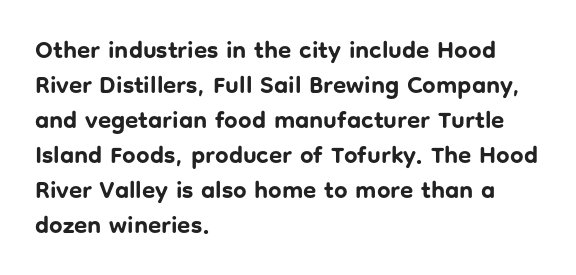
The image shows 24 px bold type, upright; set left-aligned, normal line spacing (1.46x), normal letter spacing, not underlined.
